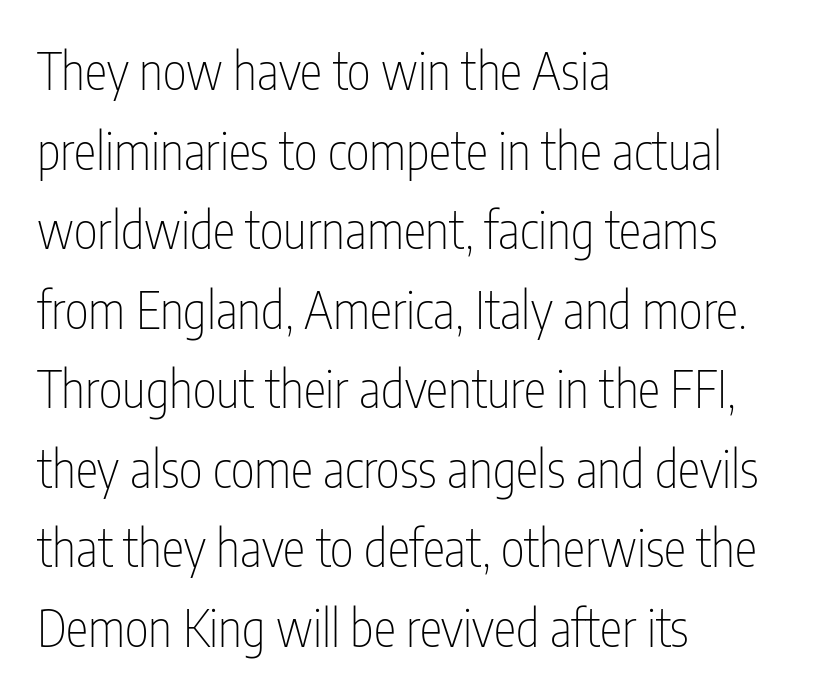
The image shows 51 px thin, condensed sans-serif type, upright; set left-aligned, normal line spacing (1.56x), normal letter spacing, not underlined; low stroke contrast and a medium x-height.
